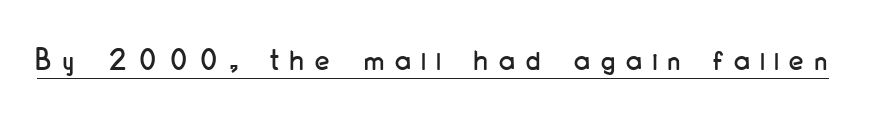
Q: Is the text italic (slanted)? A: No, it is upright.
Q: Is the typeface a serif or a sans-serif typeface? A: Sans-serif.
Q: Is the text underlined? A: Yes.
Q: Is the spacing between letters normal or unusually wide? A: Unusually wide.
Q: Width (condensed, normal, or wide)? A: Condensed.
Q: Stroke contrast? A: Low.
Q: x-height? A: Small.
Q: Monospaced? A: No.
